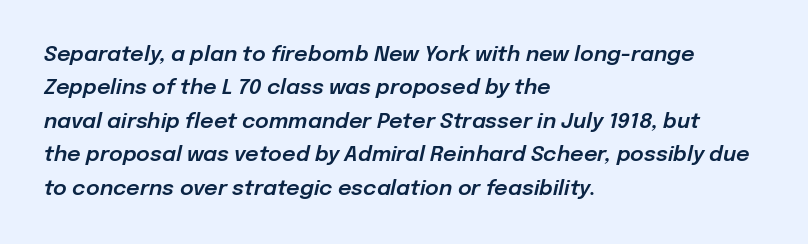
Bare-footed words on every line. The letters are slanted; this is an italic face. The space between consecutive lines is moderate. Tracking here is standard; glyphs follow each other at the usual distance. The lines in this sample share a left origin and differ only in where they stop.
